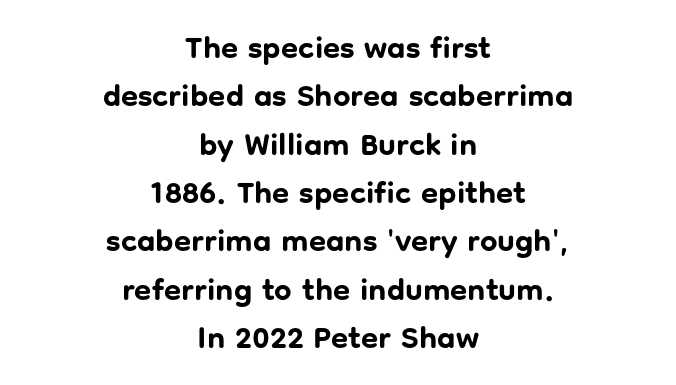
Q: Is the text bold? A: Yes.
Q: Is the text italic (slanted)? A: No, it is upright.
Q: Is the typeface a serif or a sans-serif typeface? A: Sans-serif.
Q: Is the text underlined? A: No.
Q: How is the paragraph aligned? A: Centered.
Q: Is the spacing between letters normal or unusually wide? A: Normal.
Q: Is the spacing between lines tight, normal or loose? A: Normal.
Q: Width (condensed, normal, or wide)? A: Normal.
Q: Stroke contrast? A: Low.
Q: x-height? A: Medium.
Q: Monospaced? A: No.
